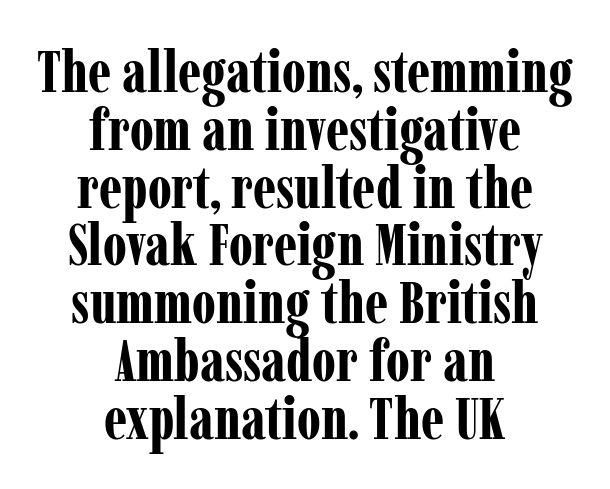
This sample has the flowing, uneven cadence of proportional lettering. Posture: straight, roman, zero tilt. The rag falls on both sides of this text block equally. The typeface chosen for these lines features serifs. These lines keep a tight, regular rhythm from letter to letter. What weight is shown? A full bold with thick strokes.
